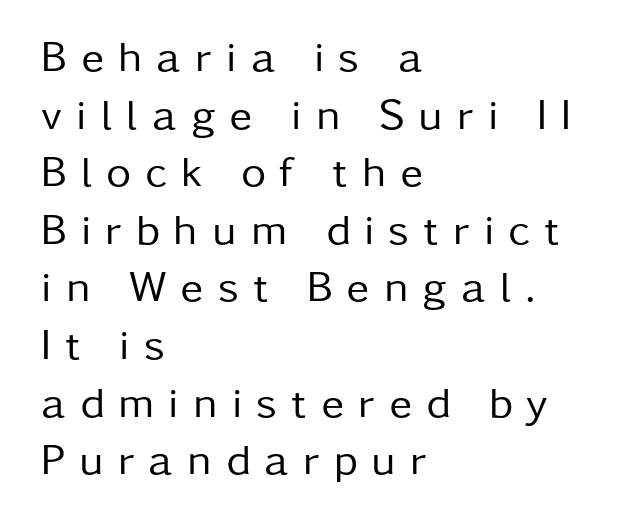
Q: Is the text bold? A: No.
Q: Is the text italic (slanted)? A: No, it is upright.
Q: Is the typeface a serif or a sans-serif typeface? A: Sans-serif.
Q: Is the text underlined? A: No.
Q: How is the paragraph aligned? A: Left-aligned.
Q: Is the spacing between letters normal or unusually wide? A: Unusually wide.
Q: Is the spacing between lines tight, normal or loose? A: Normal.
Q: Width (condensed, normal, or wide)? A: Normal.
Q: Stroke contrast? A: Low.
Q: x-height? A: Medium.
Q: Monospaced? A: No.
